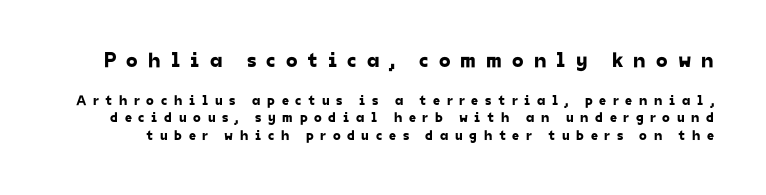
How are the letters spaced? Widely, with obvious added tracking. The string is rendered with underlining switched off. Typesetter's note — upper block bumped up in size, lower block left smaller.
